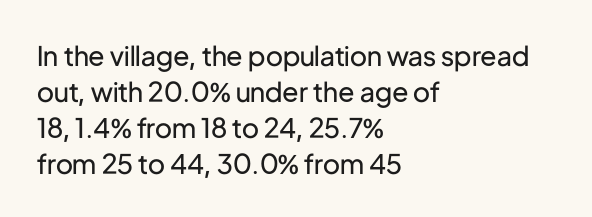
The image shows 27 px text type, upright; set left-aligned, normal line spacing (1.33x), normal letter spacing, not underlined.
